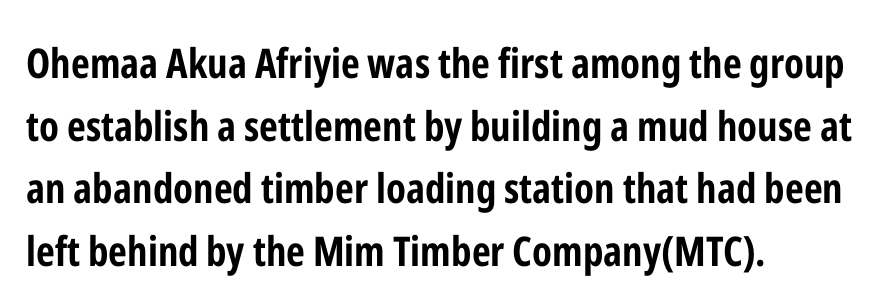
Q: Is the text bold? A: Yes.
Q: Is the text italic (slanted)? A: No, it is upright.
Q: Is the typeface a serif or a sans-serif typeface? A: Sans-serif.
Q: Is the text underlined? A: No.
Q: How is the paragraph aligned? A: Left-aligned.
Q: Is the spacing between letters normal or unusually wide? A: Normal.
Q: Is the spacing between lines tight, normal or loose? A: Normal.
Q: Width (condensed, normal, or wide)? A: Condensed.
Q: Stroke contrast? A: Low.
Q: x-height? A: Medium.
Q: Monospaced? A: No.
